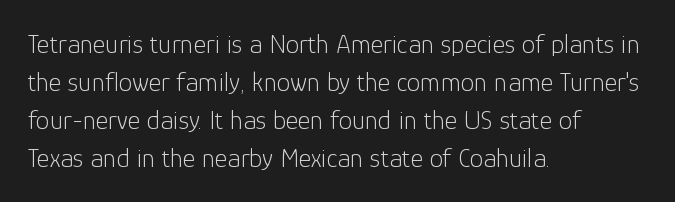
The image shows 27 px text type, upright; set left-aligned, normal line spacing (1.41x), normal letter spacing, not underlined.
